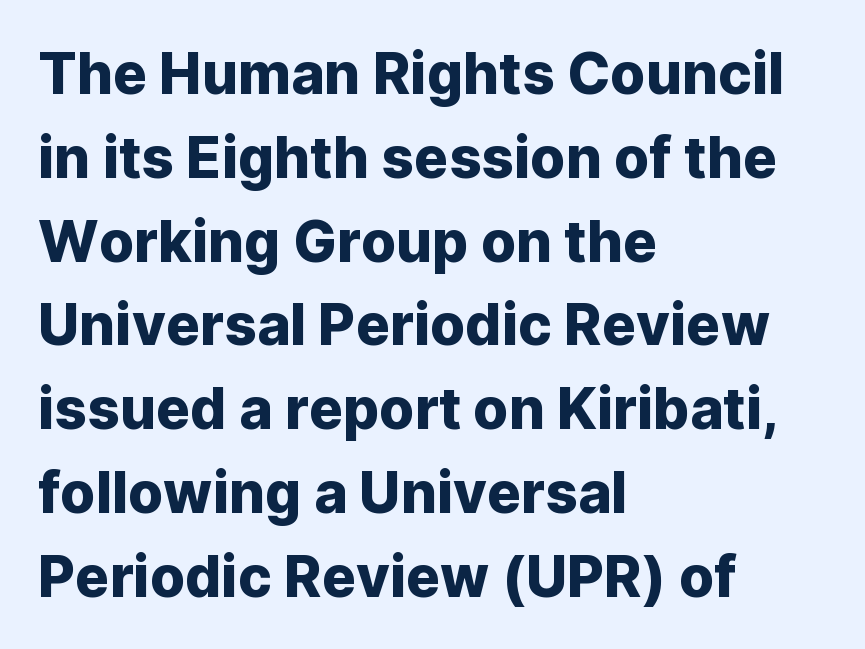
Q: Is the text italic (slanted)? A: No, it is upright.
Q: Is the typeface a serif or a sans-serif typeface? A: Sans-serif.
Q: Is the text underlined? A: No.
Q: How is the paragraph aligned? A: Left-aligned.
Q: Is the spacing between letters normal or unusually wide? A: Normal.
Q: Is the spacing between lines tight, normal or loose? A: Normal.
Q: Width (condensed, normal, or wide)? A: Normal.
Q: Stroke contrast? A: Low.
Q: x-height? A: Medium.
Q: Monospaced? A: No.
